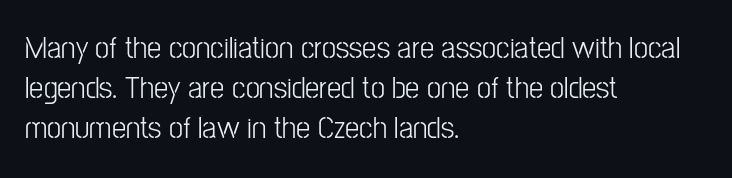
The image shows 32 px light, condensed sans-serif type, upright; set left-aligned, normal line spacing (1.25x), normal letter spacing, not underlined; low stroke contrast and a medium x-height.
